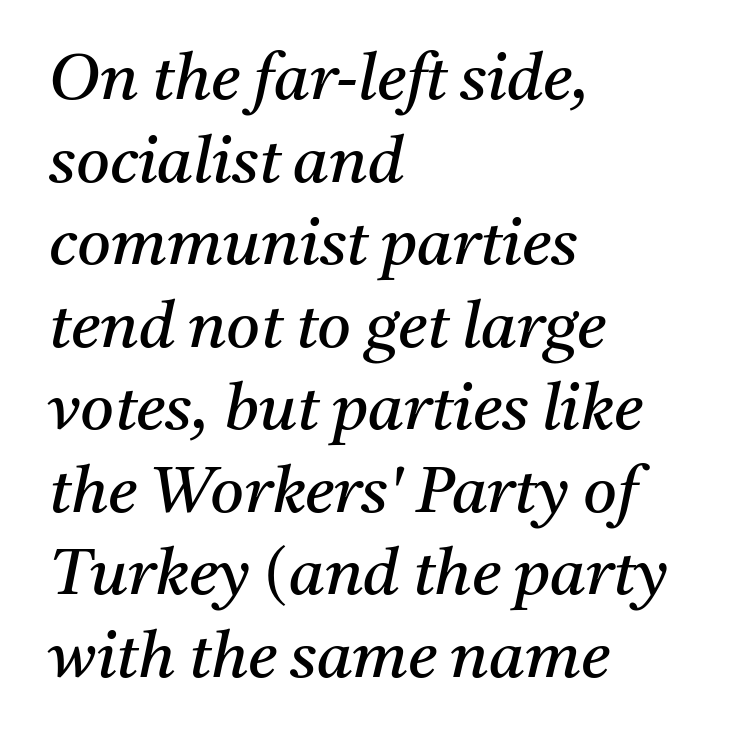
The image shows 65 px regular-weight serif type, italic (leaning right); set left-aligned, normal line spacing (1.27x), normal letter spacing, not underlined; medium stroke contrast and a medium x-height.
